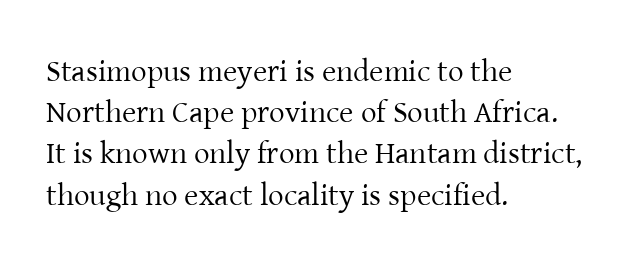
The font sits on the lighter half of the weight spectrum, regular included. Decoration check: the copy has no underline. The lettering holds an erect, upright posture throughout. These lines keep a tight, regular rhythm from letter to letter. Regarding leading, the lines here are spaced in the standard way. Line starts are locked; line ends wander.
